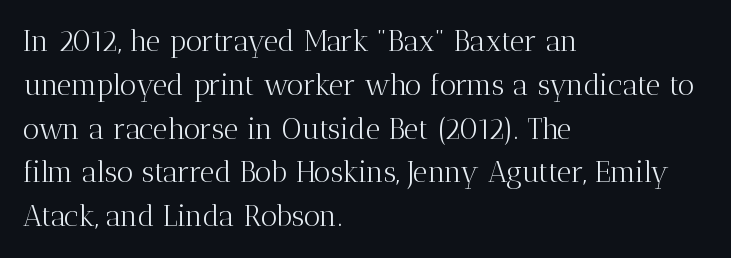
The image shows 29 px light serif type, upright; set left-aligned, normal line spacing (1.51x), normal letter spacing, not underlined; medium stroke contrast and a medium x-height.
